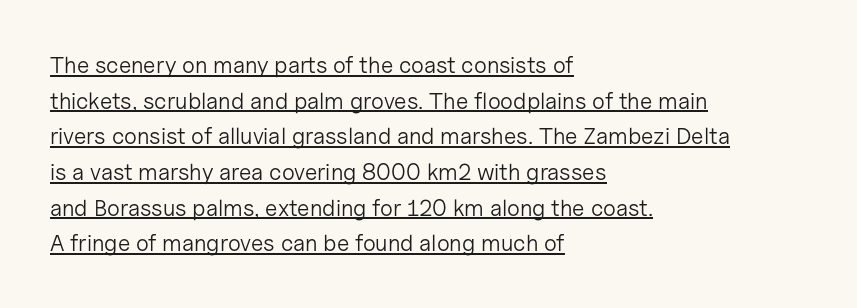
{"italic": "no", "bold": "no", "underline": "yes", "align": "left", "line_spacing": "normal", "line_spacing_ratio": 1.55, "letter_spacing": "normal", "letter_spacing_em": 0.0, "glyph_px": 23}
